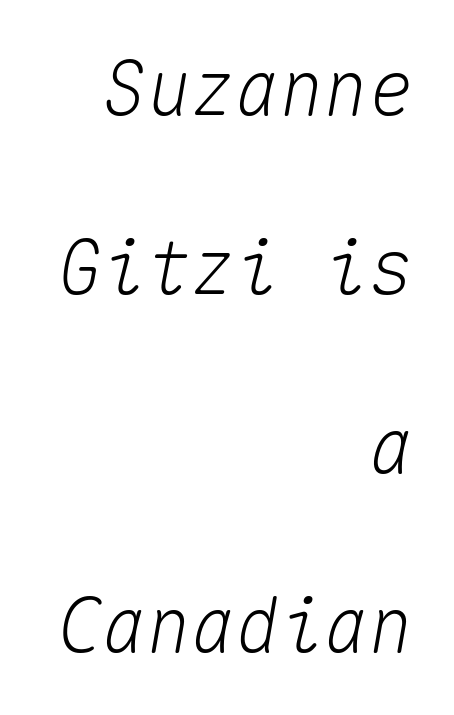
{"italic": "yes", "lean": "right", "slant_degrees": 10, "width": "normal", "stroke_contrast": "medium", "x_height": "medium", "monospaced": "yes", "underline": "no", "align": "right", "line_spacing": "loose", "line_spacing_ratio": 2.42, "letter_spacing": "normal", "letter_spacing_em": 0.0, "glyph_px": 74}
